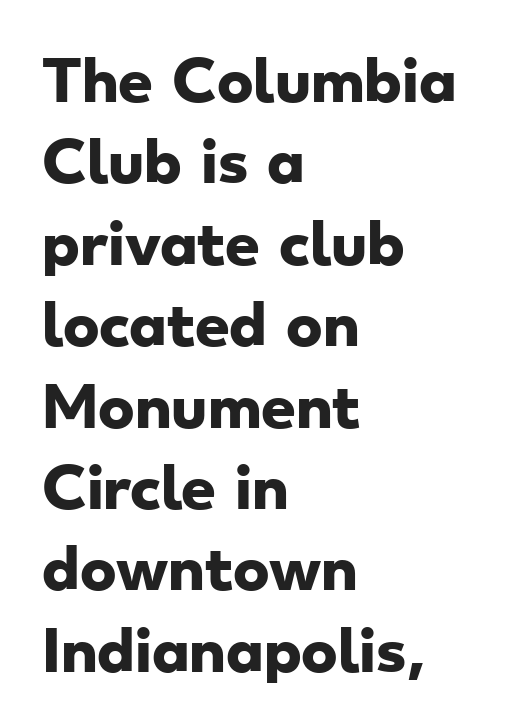
{"serif": "no", "bold": "yes", "weight": "heavy", "width": "wide", "stroke_contrast": "low", "x_height": "small", "monospaced": "no", "underline": "no", "align": "left", "line_spacing": "normal", "line_spacing_ratio": 1.48, "letter_spacing": "normal", "letter_spacing_em": 0.0, "glyph_px": 55}
